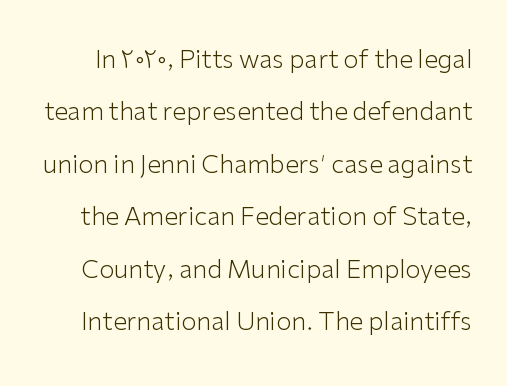
Q: Is the text bold? A: No.
Q: Is the text italic (slanted)? A: No, it is upright.
Q: Is the text underlined? A: No.
Q: Is the spacing between letters normal or unusually wide? A: Normal.
Q: Is the spacing between lines tight, normal or loose? A: Loose.
